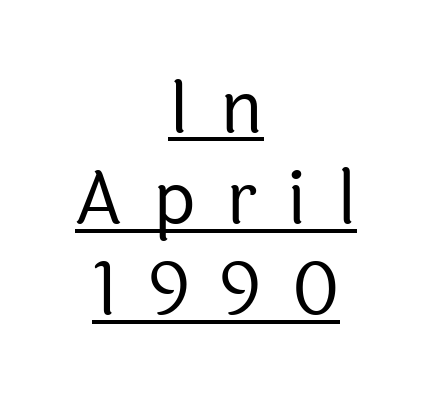
{"serif": "no", "italic": "no", "bold": "no", "weight": "regular", "width": "normal", "x_height": "medium", "monospaced": "no", "underline": "yes", "align": "center", "line_spacing": "normal", "line_spacing_ratio": 1.25, "letter_spacing": "wide", "letter_spacing_em": 0.42, "glyph_px": 73}
